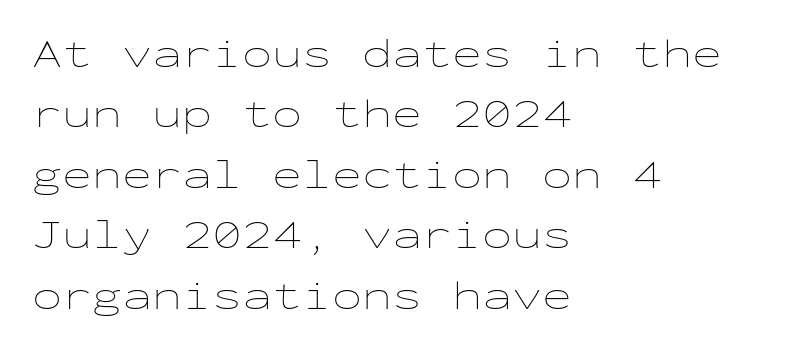
Q: Is the text bold? A: No.
Q: Is the text italic (slanted)? A: No, it is upright.
Q: Is the text underlined? A: No.
Q: How is the paragraph aligned? A: Left-aligned.
Q: Is the spacing between letters normal or unusually wide? A: Normal.
Q: Is the spacing between lines tight, normal or loose? A: Normal.
Q: Width (condensed, normal, or wide)? A: Wide.
Q: Stroke contrast? A: Low.
Q: x-height? A: Medium.
Q: Monospaced? A: Yes.
